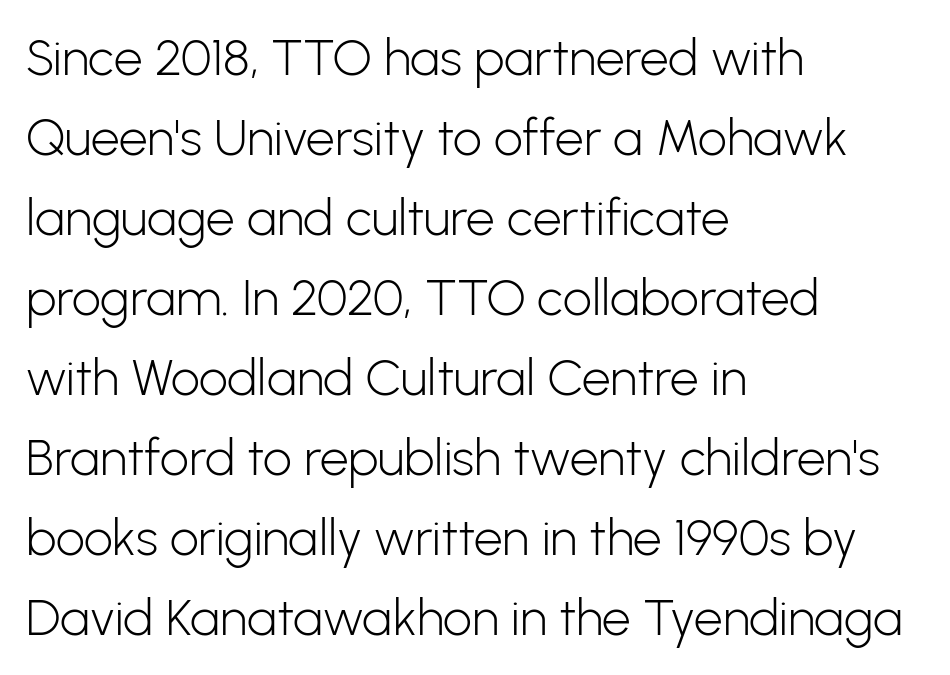
Q: Is the text bold? A: No.
Q: Is the text italic (slanted)? A: No, it is upright.
Q: Is the typeface a serif or a sans-serif typeface? A: Sans-serif.
Q: Is the text underlined? A: No.
Q: How is the paragraph aligned? A: Left-aligned.
Q: Is the spacing between letters normal or unusually wide? A: Normal.
Q: Is the spacing between lines tight, normal or loose? A: Normal.
Q: Width (condensed, normal, or wide)? A: Normal.
Q: Stroke contrast? A: Low.
Q: x-height? A: Medium.
Q: Monospaced? A: No.
